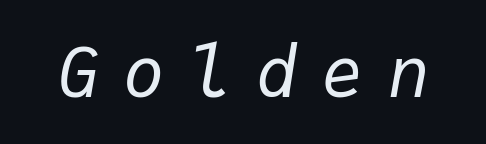
{"italic": "yes", "lean": "right", "slant_degrees": 9, "bold": "no", "weight": "regular", "width": "normal", "stroke_contrast": "low", "x_height": "medium", "monospaced": "yes", "underline": "no", "letter_spacing": "wide", "letter_spacing_em": 0.36, "glyph_px": 69}
